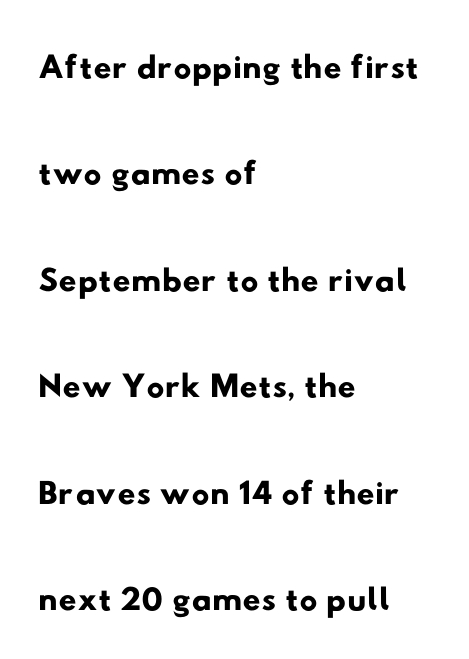
{"serif": "no", "width": "wide", "stroke_contrast": "low", "x_height": "small", "monospaced": "no", "underline": "no", "align": "left", "line_spacing": "loose", "line_spacing_ratio": 2.13, "letter_spacing": "normal", "letter_spacing_em": 0.0, "glyph_px": 50}
